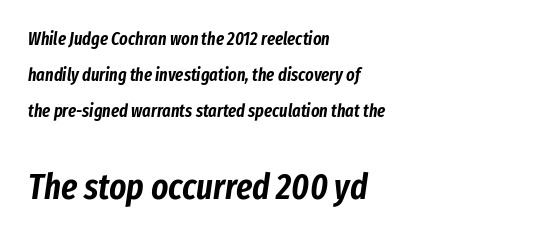
Reading down the block, your eye returns to a fixed left position each line. The face used here is rendered with its standard letterfit. Unmarked baselines from the first word to the last. A typesetter would call this proportional, since set widths differ per character. Designer's note — italics engaged. Size hierarchy here favors the trailing block over the leading one.
